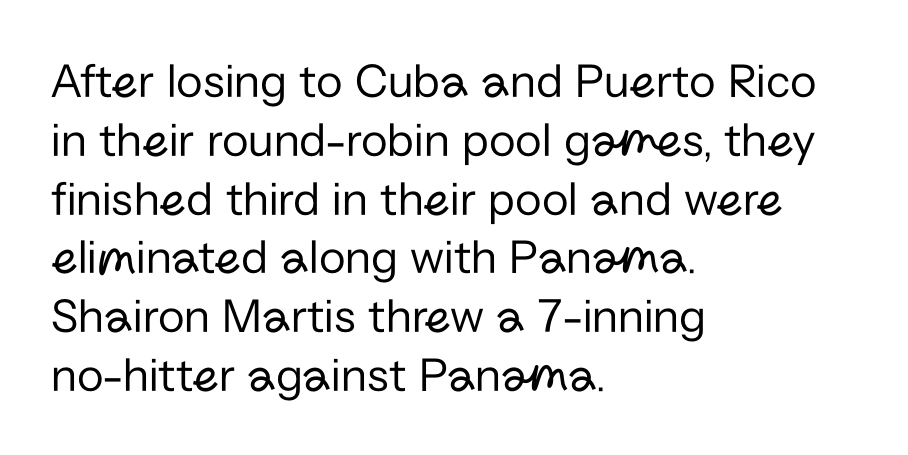
{"serif": "no", "italic": "no", "bold": "no", "weight": "regular", "width": "normal", "stroke_contrast": "low", "x_height": "medium", "monospaced": "no", "underline": "no", "align": "left", "line_spacing_ratio": 1.2, "letter_spacing": "normal", "letter_spacing_em": 0.0, "glyph_px": 49}
